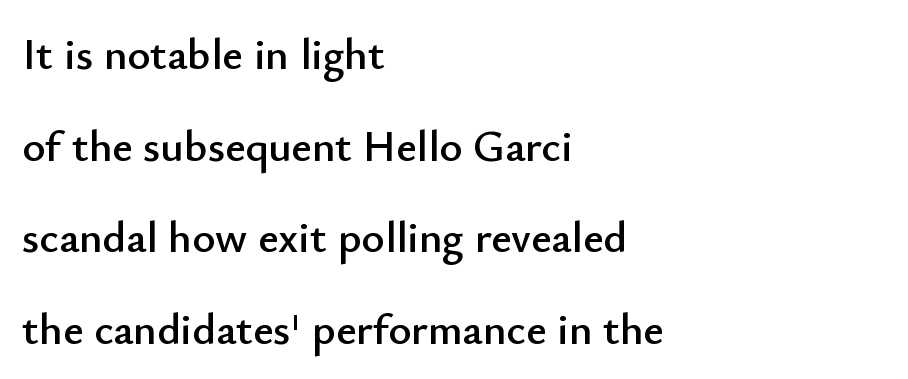
The image shows 44 px sans-serif type, upright; set left-aligned, loose line spacing (2.08x), normal letter spacing, not underlined; low stroke contrast and a small x-height.
